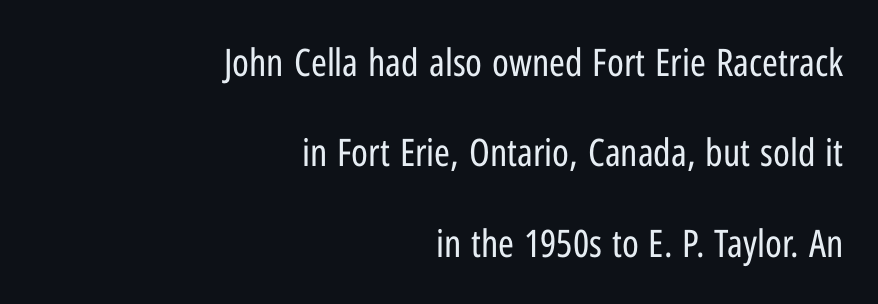
The image shows 38 px regular-weight, condensed sans-serif type, upright; set right-aligned, loose line spacing (2.38x), normal letter spacing, not underlined; low stroke contrast and a medium x-height.
